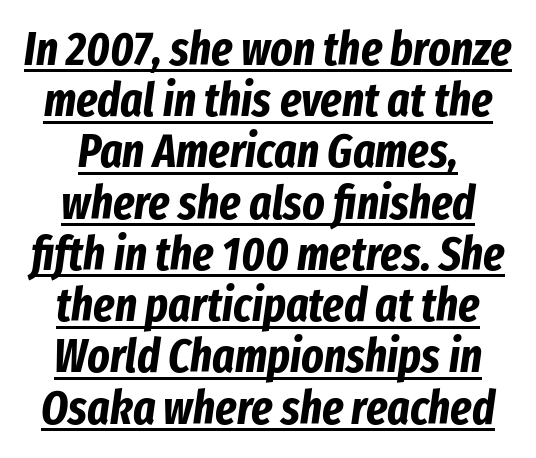
Q: Is the text bold? A: Yes.
Q: Is the text italic (slanted)? A: Yes, it leans right by about 8 degrees.
Q: Is the text underlined? A: Yes.
Q: How is the paragraph aligned? A: Centered.
Q: Is the spacing between letters normal or unusually wide? A: Normal.
Q: Is the spacing between lines tight, normal or loose? A: Tight.
Q: Width (condensed, normal, or wide)? A: Condensed.
Q: Stroke contrast? A: Low.
Q: x-height? A: Medium.
Q: Monospaced? A: No.
